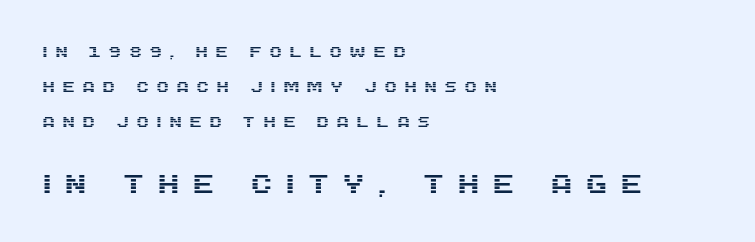
Q: Is the text italic (slanted)? A: No, it is upright.
Q: Is the text underlined? A: No.
Q: How is the paragraph aligned? A: Left-aligned.
Q: Is the spacing between letters normal or unusually wide? A: Unusually wide.
Q: Is the spacing between lines tight, normal or loose? A: Loose.
Q: Which block of text is set in a larger size, the first (top) or the second (bottom)? A: The second (bottom) one.
